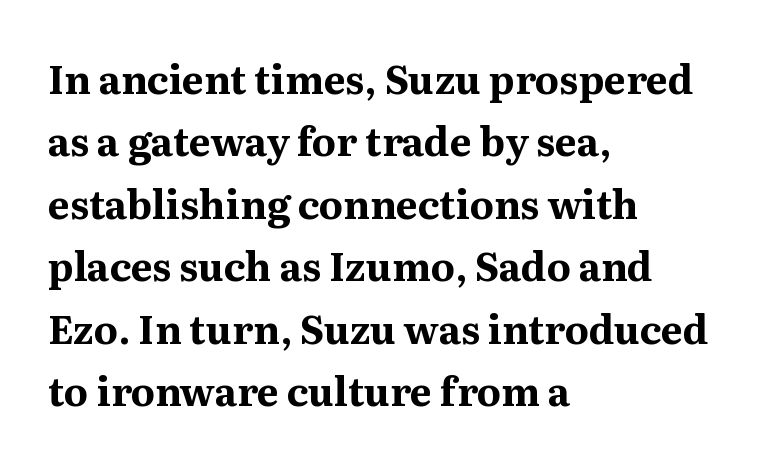
Observe the ordinary spacing: letters are neighbours, not strangers. Here the designer chose a conventional face with non-uniform glyph widths. The passage shown is not underscored anywhere. Italic? Not at all — the glyphs are vertical. Does the type have serifs? Yes, each stem ends in a small foot.
